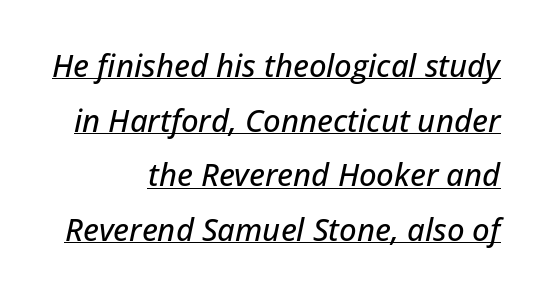
The image shows 31 px text type, italic (leaning right); set right-aligned, line spacing 1.76x, normal letter spacing, underlined; low stroke contrast and a medium x-height.
